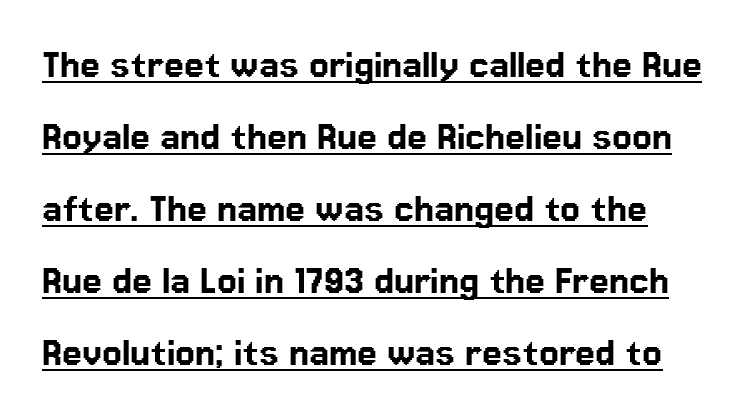
Look at the tracking — it's just the regular setting, nothing added. Style check: upright. The designer left line spacing at the default. I'd call this a sans setting — the letters go barefoot.
